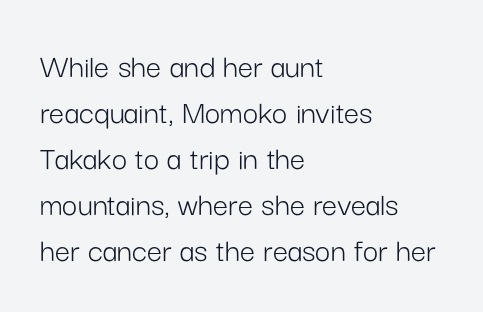
The image shows 34 px light sans-serif type, upright; set left-aligned, normal line spacing (1.35x), normal letter spacing, not underlined; low stroke contrast and a medium x-height.
